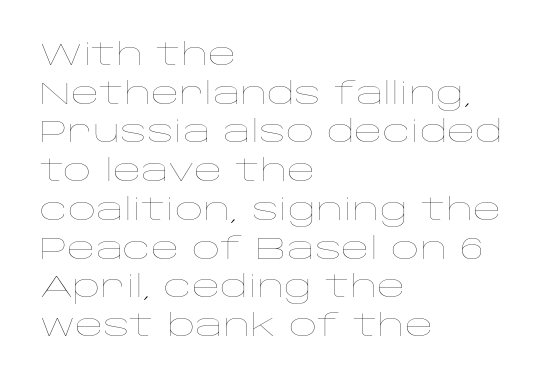
Q: Is the text bold? A: No.
Q: Is the text italic (slanted)? A: No, it is upright.
Q: Is the text underlined? A: No.
Q: How is the paragraph aligned? A: Left-aligned.
Q: Is the spacing between letters normal or unusually wide? A: Normal.
Q: Is the spacing between lines tight, normal or loose? A: Normal.
Q: Width (condensed, normal, or wide)? A: Wide.
Q: Stroke contrast? A: Low.
Q: x-height? A: Large.
Q: Monospaced? A: No.
